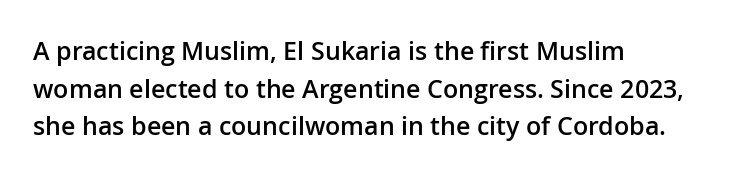
Q: Is the text bold? A: Semi-bold.
Q: Is the text italic (slanted)? A: No, it is upright.
Q: Is the text underlined? A: No.
Q: How is the paragraph aligned? A: Left-aligned.
Q: Is the spacing between letters normal or unusually wide? A: Normal.
Q: Is the spacing between lines tight, normal or loose? A: Normal.
